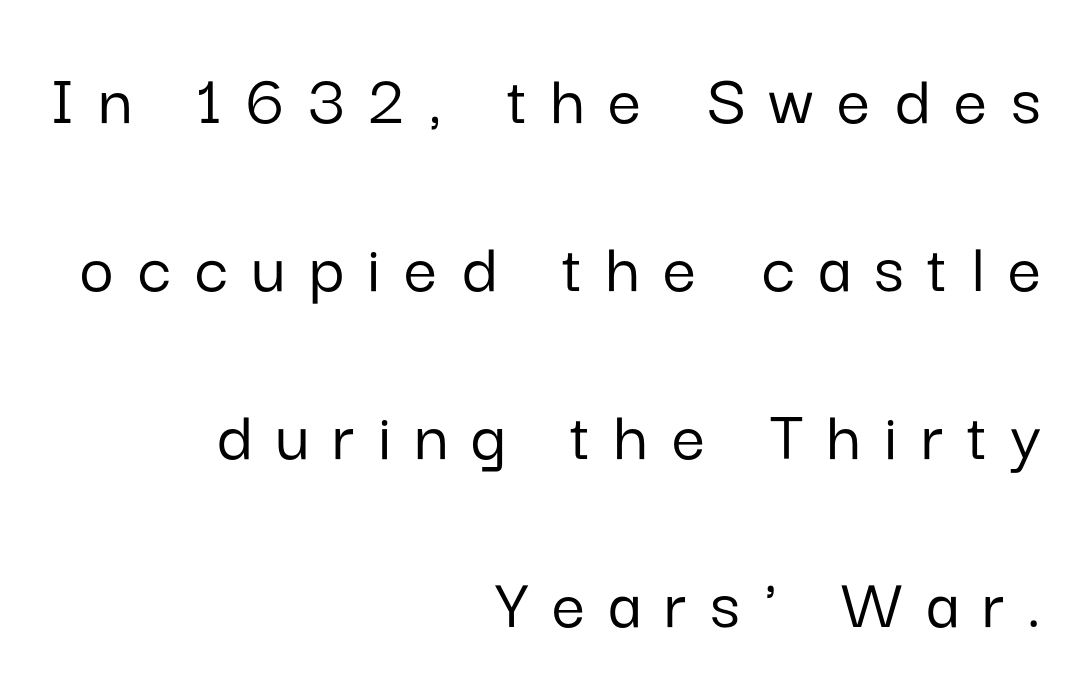
Q: Is the text italic (slanted)? A: No, it is upright.
Q: Is the typeface a serif or a sans-serif typeface? A: Sans-serif.
Q: Is the text underlined? A: No.
Q: How is the paragraph aligned? A: Right-aligned.
Q: Is the spacing between letters normal or unusually wide? A: Unusually wide.
Q: Is the spacing between lines tight, normal or loose? A: Loose.
Q: Width (condensed, normal, or wide)? A: Normal.
Q: Stroke contrast? A: Low.
Q: x-height? A: Medium.
Q: Monospaced? A: No.
